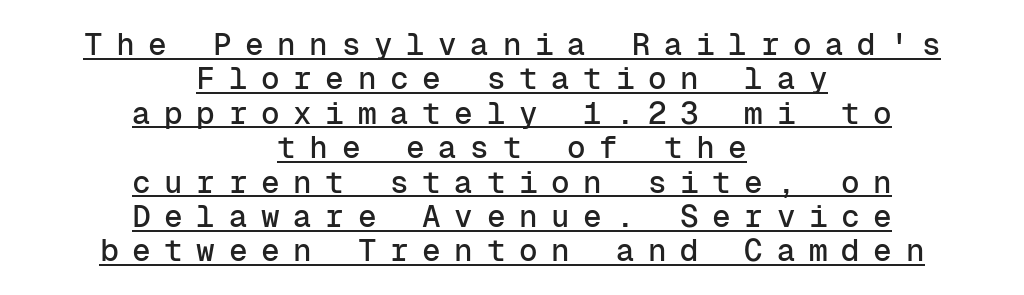
Q: Is the text italic (slanted)? A: No, it is upright.
Q: Is the typeface a serif or a sans-serif typeface? A: Sans-serif.
Q: Is the text underlined? A: Yes.
Q: How is the paragraph aligned? A: Centered.
Q: Is the spacing between letters normal or unusually wide? A: Unusually wide.
Q: Is the spacing between lines tight, normal or loose? A: Tight.
Q: Width (condensed, normal, or wide)? A: Normal.
Q: Stroke contrast? A: Low.
Q: x-height? A: Medium.
Q: Monospaced? A: Yes.
